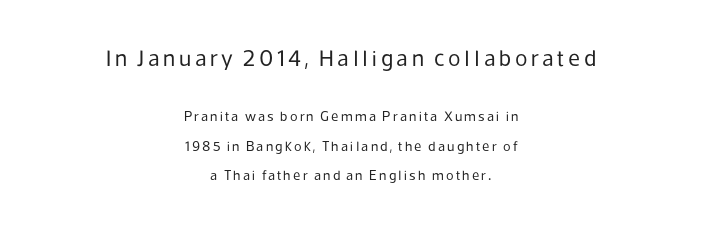
The passage shown begins with its larger block and ends with its smaller one. Centered paragraph, ragged on both sides. The space between consecutive lines is lavish. The characters are drawn with everyday or finer stroke widths.
